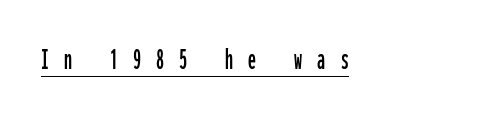
Does a line run under the words? Yes, clearly. The characters display no serif detailing; their extremities are plain. Spacing between characters has been opened up far beyond the box default. Is this a fixed-width face? Yes — each glyph sits in an identical cell.
